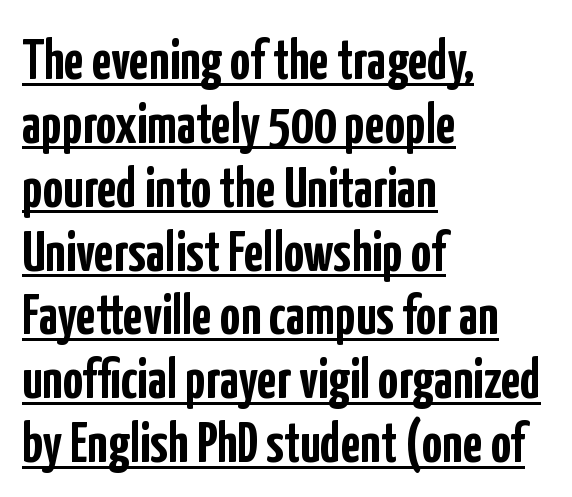
The image shows 57 px semibold, condensed sans-serif type, upright; set left-aligned, tight line spacing (1.12x), normal letter spacing, underlined; low stroke contrast and a medium x-height.
